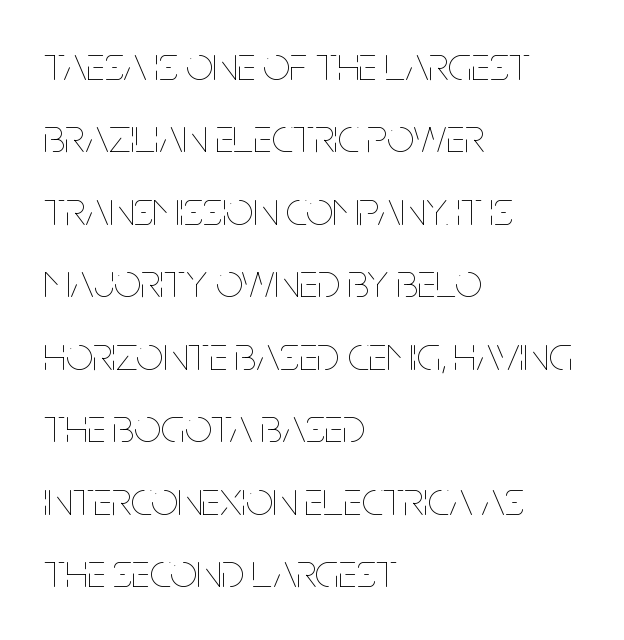
{"italic": "no", "bold": "no", "weight": "thin", "width": "condensed", "stroke_contrast": "low", "x_height": "large", "monospaced": "no", "underline": "no", "align": "left", "line_spacing": "normal", "line_spacing_ratio": 1.51, "letter_spacing": "normal", "letter_spacing_em": 0.0, "glyph_px": 48}
